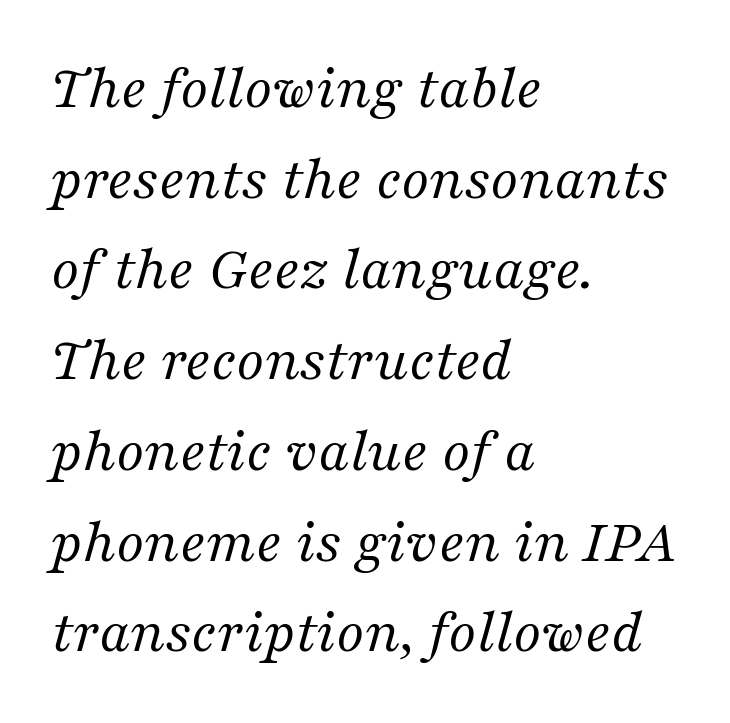
Q: Is the text bold? A: No.
Q: Is the text italic (slanted)? A: Yes, it leans right by about 16 degrees.
Q: Is the typeface a serif or a sans-serif typeface? A: Serif.
Q: Is the text underlined? A: No.
Q: How is the paragraph aligned? A: Left-aligned.
Q: Is the spacing between letters normal or unusually wide? A: Normal.
Q: Is the spacing between lines tight, normal or loose? A: Normal.
Q: Width (condensed, normal, or wide)? A: Normal.
Q: Stroke contrast? A: Medium.
Q: x-height? A: Medium.
Q: Monospaced? A: No.
